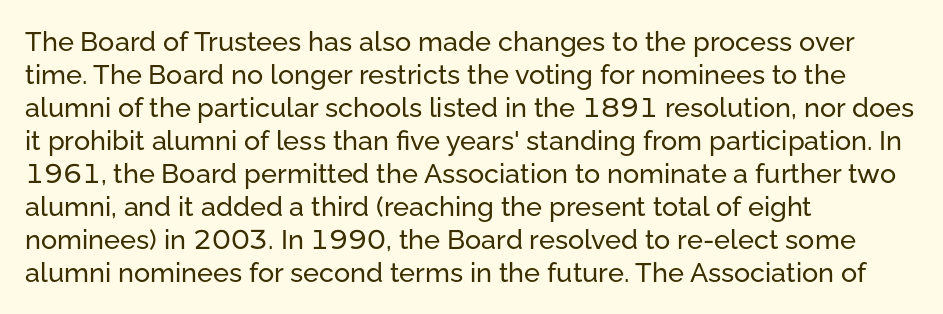
Q: Is the text italic (slanted)? A: No, it is upright.
Q: Is the text underlined? A: No.
Q: How is the paragraph aligned? A: Left-aligned.
Q: Is the spacing between letters normal or unusually wide? A: Normal.
